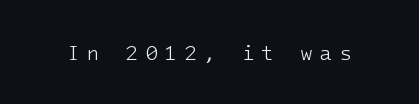
{"italic": "no", "bold": "no", "underline": "no", "letter_spacing": "wide", "letter_spacing_em": 0.31, "glyph_px": 21}
